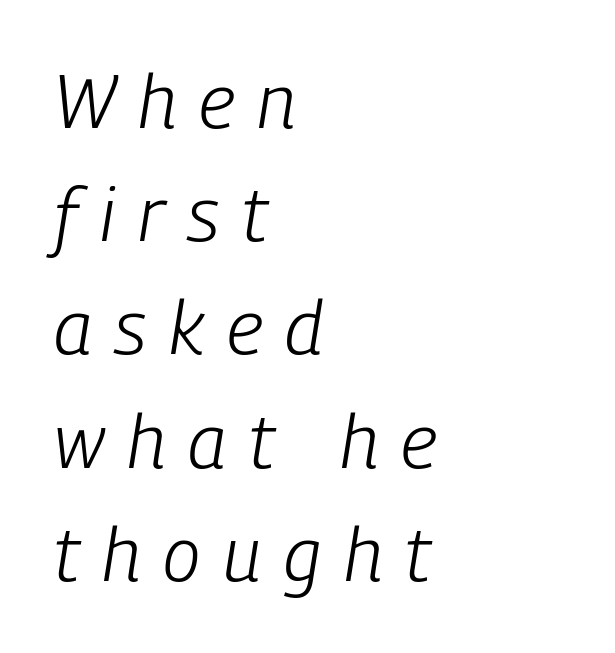
{"italic": "yes", "lean": "right", "slant_degrees": 9, "bold": "no", "weight": "light", "width": "condensed", "stroke_contrast": "low", "x_height": "medium", "monospaced": "no", "underline": "no", "align": "left", "line_spacing": "normal", "line_spacing_ratio": 1.49, "letter_spacing": "wide", "letter_spacing_em": 0.3, "glyph_px": 76}
